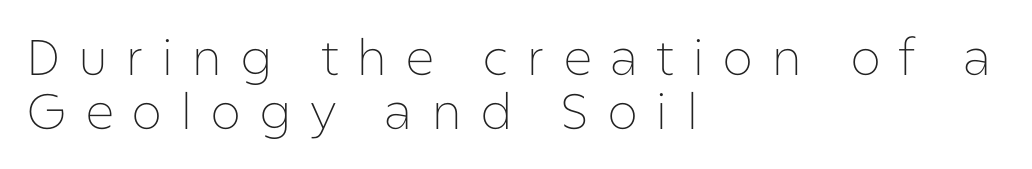
The image shows 50 px thin sans-serif type, upright; set left-aligned, tight line spacing (1.09x), unusually wide letter spacing (+0.35 em), not underlined; low stroke contrast and a medium x-height.
